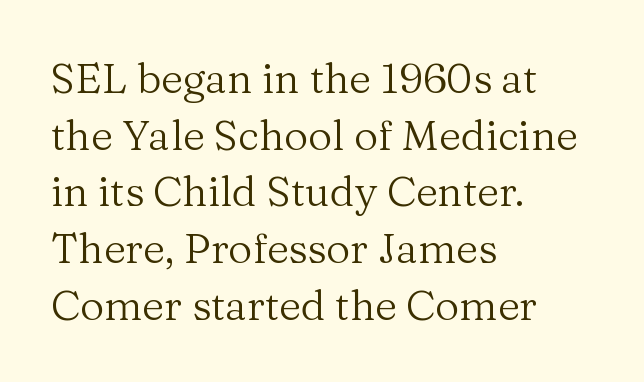
The image shows 42 px regular-weight serif type, upright; set left-aligned, normal line spacing (1.35x), normal letter spacing, not underlined; medium stroke contrast and a medium x-height.
